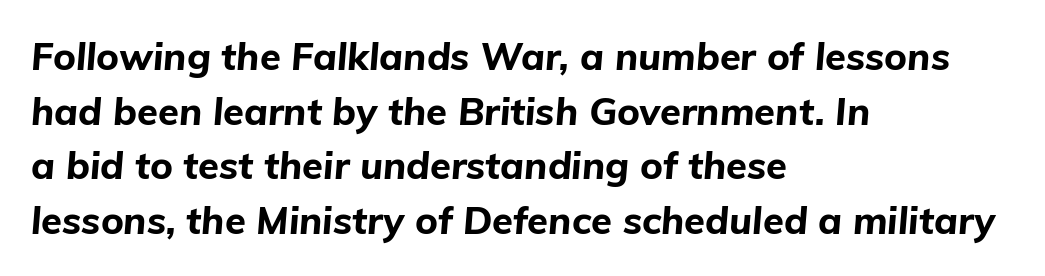
Q: Is the text bold? A: Yes.
Q: Is the text italic (slanted)? A: Yes, it leans right by about 5 degrees.
Q: Is the text underlined? A: No.
Q: How is the paragraph aligned? A: Left-aligned.
Q: Is the spacing between letters normal or unusually wide? A: Normal.
Q: Is the spacing between lines tight, normal or loose? A: Normal.
Q: Width (condensed, normal, or wide)? A: Normal.
Q: Stroke contrast? A: Low.
Q: x-height? A: Medium.
Q: Monospaced? A: No.
